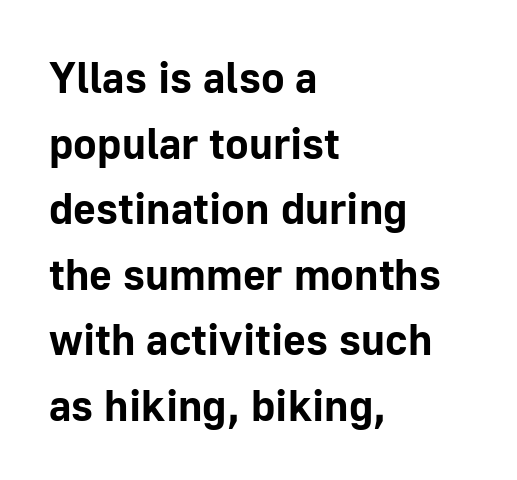
Typesetter's note: full bold, strokes at maximum text heaviness. One glance says typical: line gaps are just what's usual. The baseline area is clear. Font category for this specimen: sans-serif. Standard letterfit; no display-style spreading of the glyphs.
